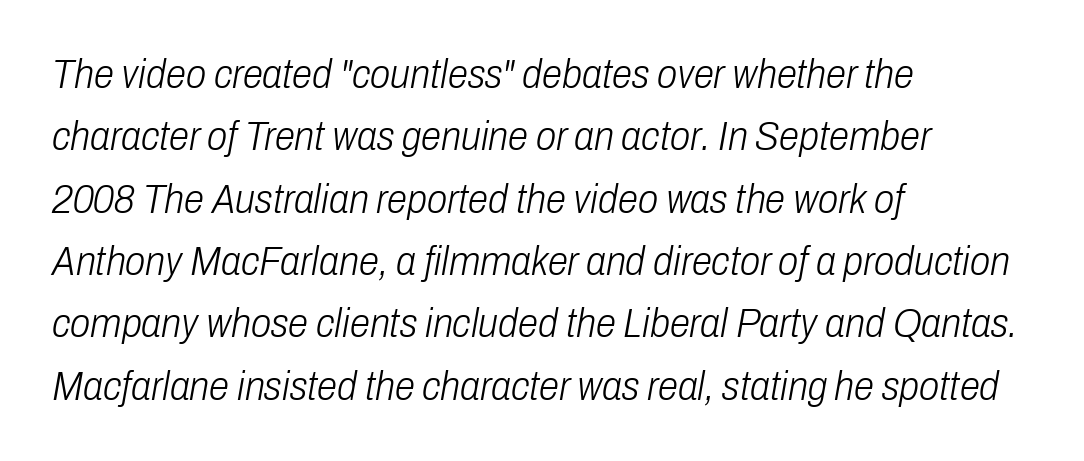
This sample has the flowing, uneven cadence of proportional lettering. Weight: regular or lighter. The area under the type is left untouched. The glyphs look as if they've been sheared to an angle.
